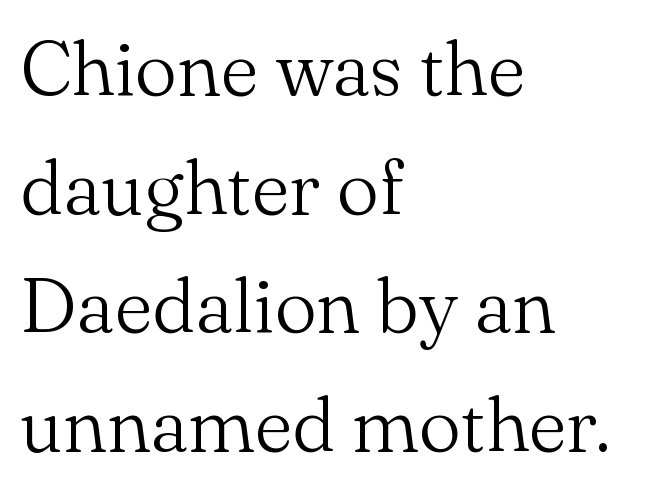
Q: Is the text bold? A: No.
Q: Is the text italic (slanted)? A: No, it is upright.
Q: Is the typeface a serif or a sans-serif typeface? A: Serif.
Q: Is the text underlined? A: No.
Q: How is the paragraph aligned? A: Left-aligned.
Q: Is the spacing between letters normal or unusually wide? A: Normal.
Q: Is the spacing between lines tight, normal or loose? A: Normal.
Q: Width (condensed, normal, or wide)? A: Normal.
Q: Stroke contrast? A: Medium.
Q: x-height? A: Small.
Q: Monospaced? A: No.
